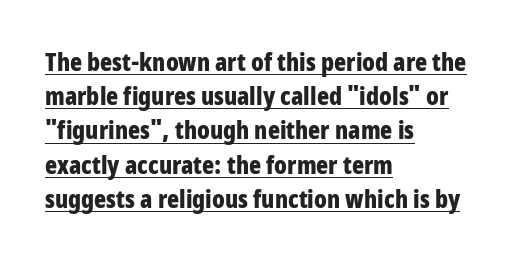
The image shows 25 px bold type, upright; set left-aligned, normal line spacing (1.37x), normal letter spacing, underlined.
